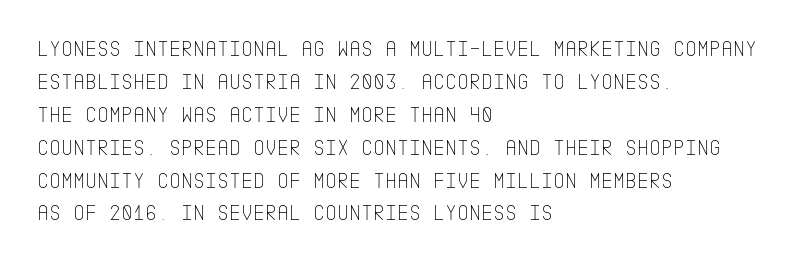
Honestly, the row spacing looks completely unremarkable. Caption: face not bold, strokes unweighted. Posture: vertical. This rendering features lettering with no underline. The setting favours the left margin, as ordinary paragraphs usually do.
